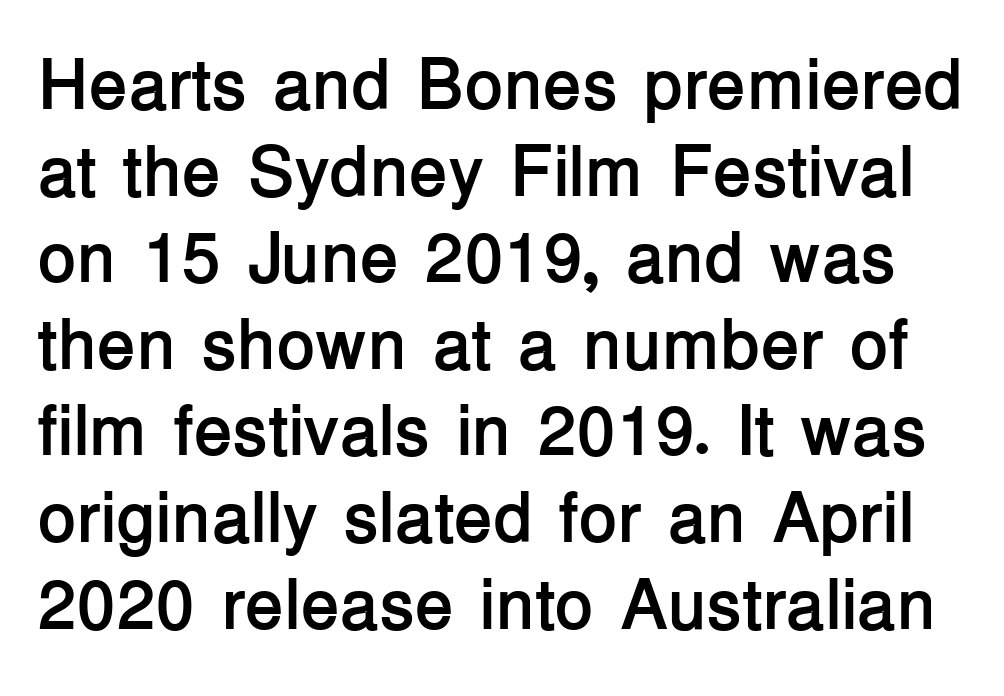
In terms of posture, this sample is upright. These lines carry a lot of weight — the face is fully bold. You could not count columns in this text — the font is proportionally spaced. Tracking value appears to be zero — textbook default spacing. Check under the words: just untouched page.
